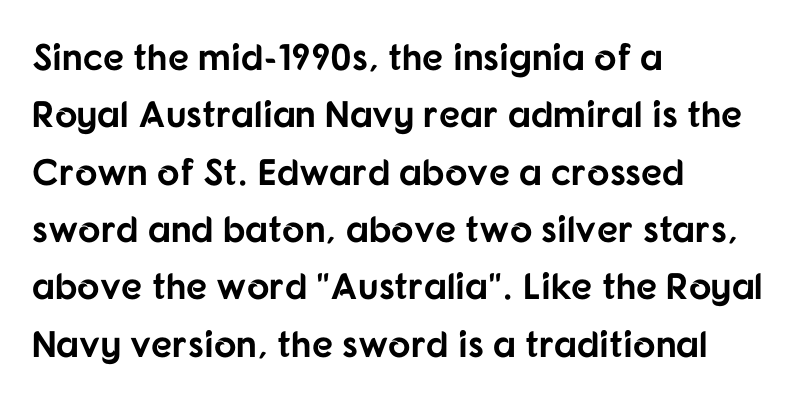
Q: Is the text bold? A: Yes.
Q: Is the text italic (slanted)? A: No, it is upright.
Q: Is the typeface a serif or a sans-serif typeface? A: Sans-serif.
Q: Is the text underlined? A: No.
Q: How is the paragraph aligned? A: Left-aligned.
Q: Is the spacing between letters normal or unusually wide? A: Normal.
Q: Is the spacing between lines tight, normal or loose? A: Normal.
Q: Width (condensed, normal, or wide)? A: Normal.
Q: Stroke contrast? A: Low.
Q: x-height? A: Medium.
Q: Monospaced? A: No.
